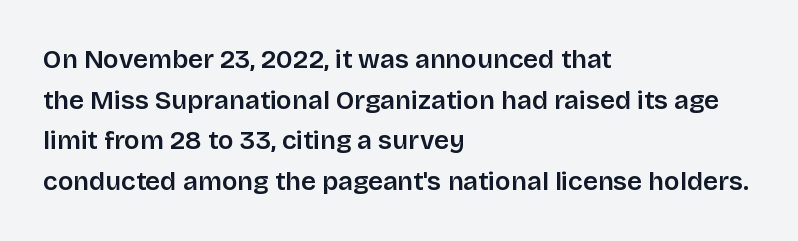
{"italic": "no", "underline": "no", "align": "left", "line_spacing": "normal", "line_spacing_ratio": 1.56, "letter_spacing": "normal", "letter_spacing_em": 0.0, "glyph_px": 26}
